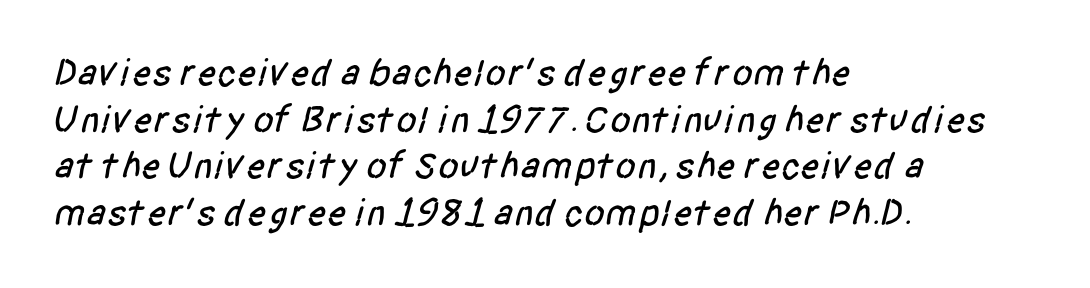
Q: Is the typeface a serif or a sans-serif typeface? A: Sans-serif.
Q: Is the text underlined? A: No.
Q: How is the paragraph aligned? A: Left-aligned.
Q: Is the spacing between letters normal or unusually wide? A: Normal.
Q: Width (condensed, normal, or wide)? A: Condensed.
Q: Stroke contrast? A: Low.
Q: x-height? A: Large.
Q: Monospaced? A: No.
